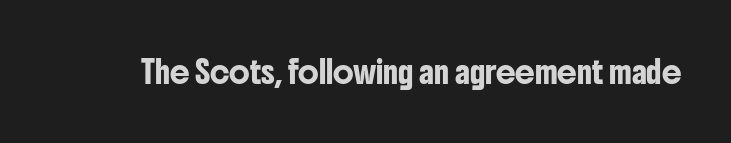
Tall strokes in this sample are plumb rather than angled. Short note: letters normally spaced. Lines of text with bare space underneath.
